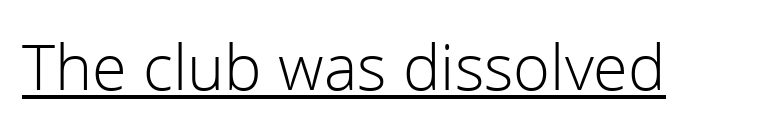
How are the letters spaced? Ordinarily, with no added tracking. This sample has the flowing, uneven cadence of proportional lettering. Font category for this specimen: sans-serif. The face used here appears with an underline applied. A light-to-regular cut is what we see here. In terms of posture, this sample is upright.
